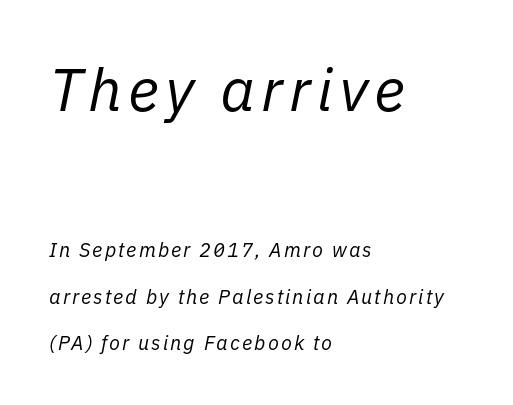
Q: Is the text bold? A: No.
Q: Is the text italic (slanted)? A: Yes, it leans right by about 11 degrees.
Q: Is the text underlined? A: No.
Q: How is the paragraph aligned? A: Left-aligned.
Q: Is the spacing between lines tight, normal or loose? A: Loose.
Q: Which block of text is set in a larger size, the first (top) or the second (bottom)? A: The first (top) one.
Q: Width (condensed, normal, or wide)? A: Normal.
Q: Stroke contrast? A: Low.
Q: x-height? A: Medium.
Q: Monospaced? A: No.
